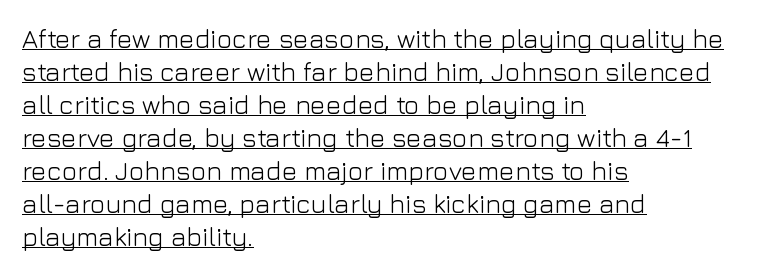
A light-to-regular cut is what we see here. Line spacing here is normal. Every row of glyphs begins at an identical x-position on the left. Unlike italic type, these characters show no tilt at all. Does extra space separate the letters? No, they use regular spacing. The glyphs are accompanied by a horizontal stroke just below them.
